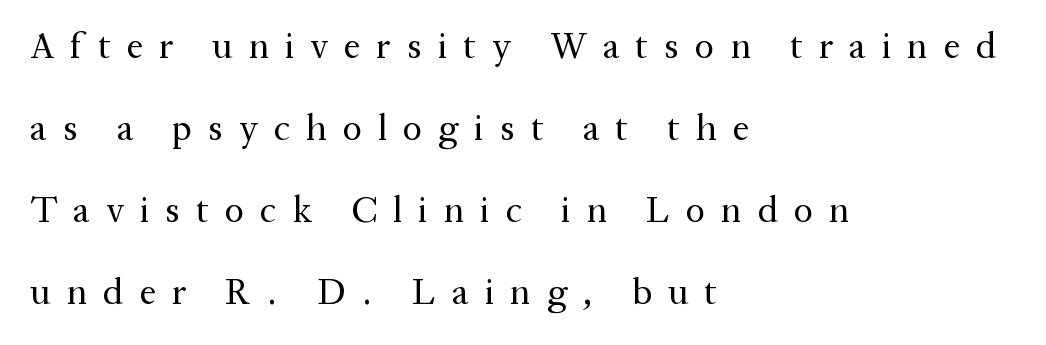
The letters advance in unequal steps, a hallmark of proportional type. Type without underlining. The vertical gap from one line to the next is large. Counters stay open thanks to moderate or lighter strokes.
